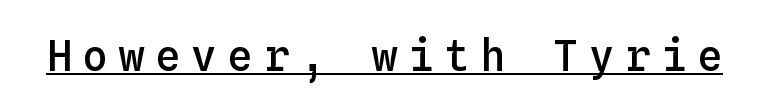
Tall strokes in this sample are plumb rather than angled. Moderately thickened strokes mark this as semibold type. The passage shown has open, widely tracked lettering throughout. Note the uniform advance width — an 'i' takes as much space as an 'm'. Somebody hit Ctrl+U on this one — the words are underlined.
